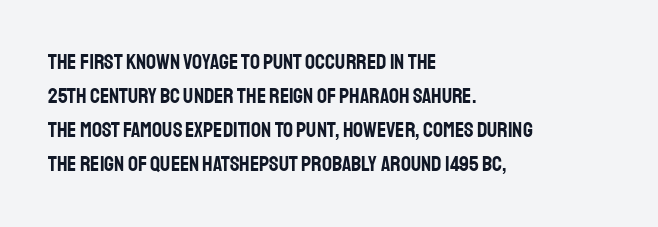
Q: Is the text italic (slanted)? A: No, it is upright.
Q: Is the text underlined? A: No.
Q: How is the paragraph aligned? A: Left-aligned.
Q: Is the spacing between letters normal or unusually wide? A: Normal.
Q: Is the spacing between lines tight, normal or loose? A: Normal.
